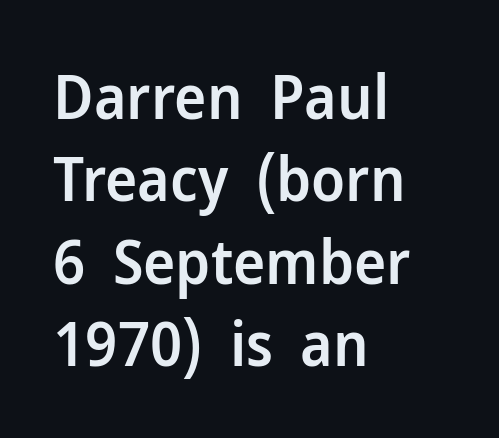
Q: Is the text bold? A: Semi-bold.
Q: Is the text italic (slanted)? A: No, it is upright.
Q: Is the typeface a serif or a sans-serif typeface? A: Sans-serif.
Q: Is the text underlined? A: No.
Q: How is the paragraph aligned? A: Left-aligned.
Q: Is the spacing between letters normal or unusually wide? A: Normal.
Q: Is the spacing between lines tight, normal or loose? A: Normal.
Q: Width (condensed, normal, or wide)? A: Normal.
Q: Stroke contrast? A: Low.
Q: x-height? A: Medium.
Q: Monospaced? A: No.
